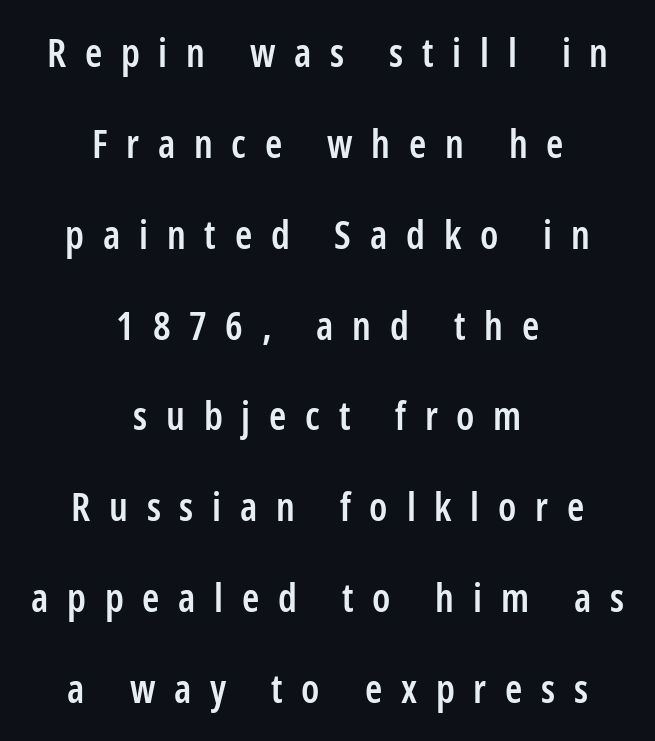
Q: Is the text bold? A: Semi-bold.
Q: Is the text italic (slanted)? A: No, it is upright.
Q: Is the typeface a serif or a sans-serif typeface? A: Sans-serif.
Q: Is the text underlined? A: No.
Q: How is the paragraph aligned? A: Centered.
Q: Is the spacing between letters normal or unusually wide? A: Unusually wide.
Q: Is the spacing between lines tight, normal or loose? A: Loose.
Q: Width (condensed, normal, or wide)? A: Condensed.
Q: Stroke contrast? A: Low.
Q: x-height? A: Medium.
Q: Monospaced? A: No.
